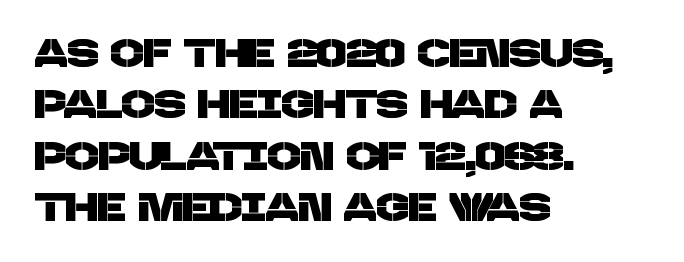
The image shows 39 px sans-serif type; set left-aligned, normal line spacing (1.32x), normal letter spacing, not underlined; low stroke contrast and a large x-height.
